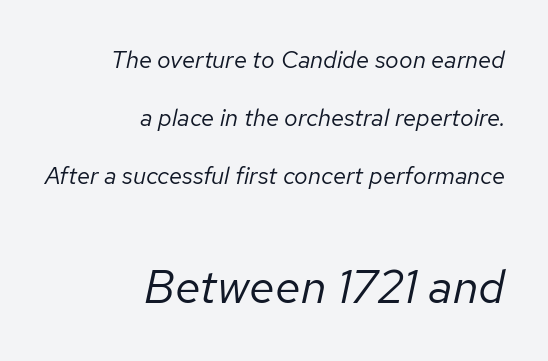
The image shows 47 px regular-weight type, italic (leaning right); set right-aligned, loose line spacing (2.42x), normal letter spacing, not underlined; the second (bottom) block is 1.96x larger; low stroke contrast and a medium x-height.
